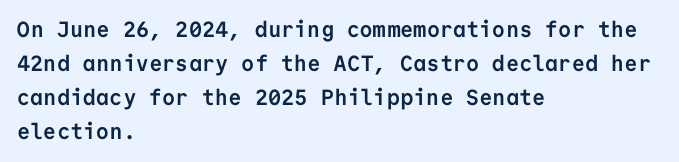
The image shows 22 px bold type, upright; set left-aligned, normal line spacing (1.55x), normal letter spacing, not underlined.
